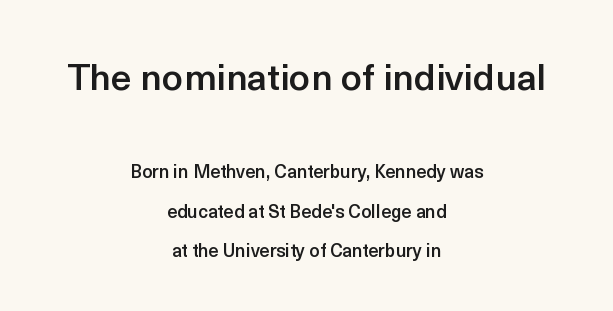
Q: Is the text bold? A: Semi-bold.
Q: Is the text italic (slanted)? A: No, it is upright.
Q: Is the typeface a serif or a sans-serif typeface? A: Sans-serif.
Q: Is the text underlined? A: No.
Q: How is the paragraph aligned? A: Centered.
Q: Is the spacing between letters normal or unusually wide? A: Normal.
Q: Is the spacing between lines tight, normal or loose? A: Loose.
Q: Which block of text is set in a larger size, the first (top) or the second (bottom)? A: The first (top) one.
Q: Width (condensed, normal, or wide)? A: Normal.
Q: x-height? A: Medium.
Q: Monospaced? A: No.
